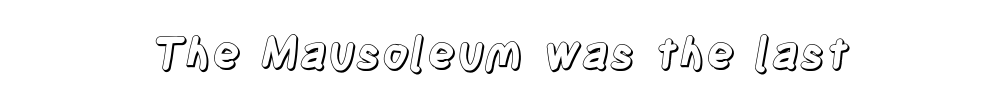
Q: Is the text italic (slanted)? A: Yes.
Q: Is the text underlined? A: No.
Q: How is the paragraph aligned? A: Centered.
Q: Is the spacing between letters normal or unusually wide? A: Normal.
Q: Width (condensed, normal, or wide)? A: Condensed.
Q: x-height? A: Large.
Q: Monospaced? A: No.
